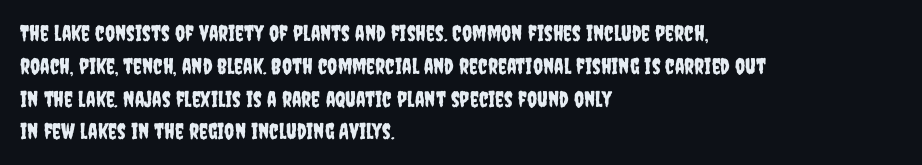
{"italic": "no", "underline": "no", "align": "left", "line_spacing": "normal", "line_spacing_ratio": 1.49, "letter_spacing": "normal", "letter_spacing_em": 0.0, "glyph_px": 22}
